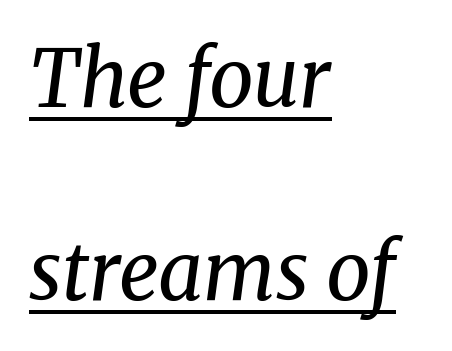
Q: Is the text bold? A: No.
Q: Is the text italic (slanted)? A: Yes, it leans right by about 8 degrees.
Q: Is the typeface a serif or a sans-serif typeface? A: Serif.
Q: Is the text underlined? A: Yes.
Q: How is the paragraph aligned? A: Left-aligned.
Q: Is the spacing between letters normal or unusually wide? A: Normal.
Q: Is the spacing between lines tight, normal or loose? A: Loose.
Q: Width (condensed, normal, or wide)? A: Normal.
Q: Stroke contrast? A: Medium.
Q: x-height? A: Medium.
Q: Monospaced? A: No.
